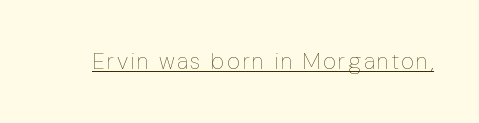
Upright lettering throughout. Honestly, the underline is the first thing you notice here. Vertical stems look standard width or narrower in stroke.
